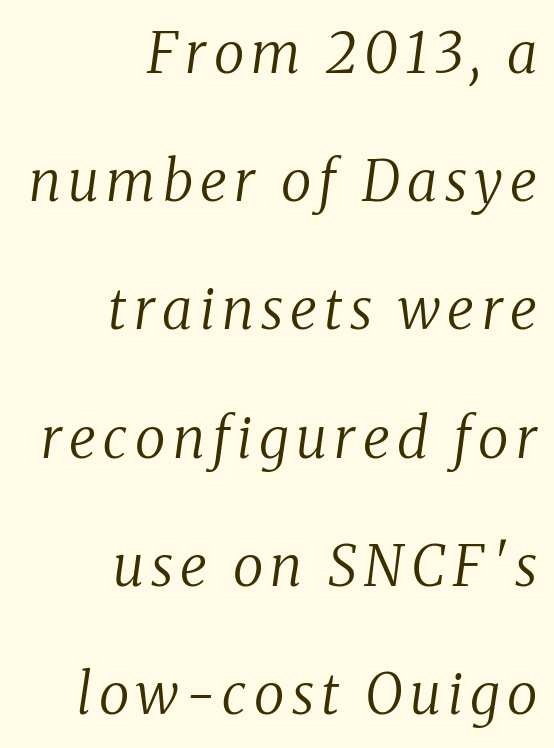
The passage shown stacks its lines with a broad gap. The letters carry serifs — small finishing strokes at the ends of their stems. Compared with ordinary roman type, these characters are visibly tilted. Each line ends at the same right margin while the left side varies. Beneath every word, the page is bare. Weight: in the light-to-regular range.
